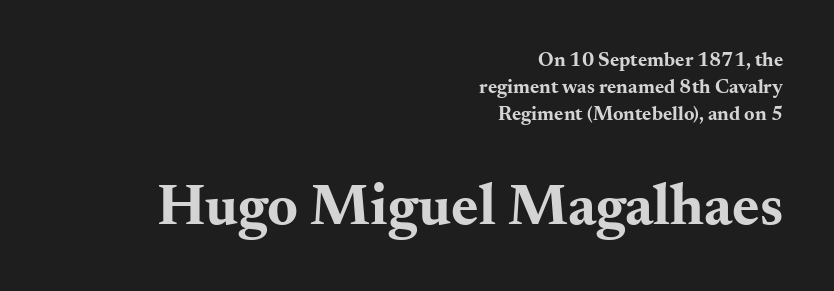
Q: Is the text bold? A: Yes.
Q: Is the text italic (slanted)? A: No, it is upright.
Q: Is the typeface a serif or a sans-serif typeface? A: Serif.
Q: Is the text underlined? A: No.
Q: How is the paragraph aligned? A: Right-aligned.
Q: Is the spacing between letters normal or unusually wide? A: Normal.
Q: Is the spacing between lines tight, normal or loose? A: Normal.
Q: Which block of text is set in a larger size, the first (top) or the second (bottom)? A: The second (bottom) one.
Q: Width (condensed, normal, or wide)? A: Wide.
Q: Stroke contrast? A: Medium.
Q: x-height? A: Small.
Q: Monospaced? A: No.
